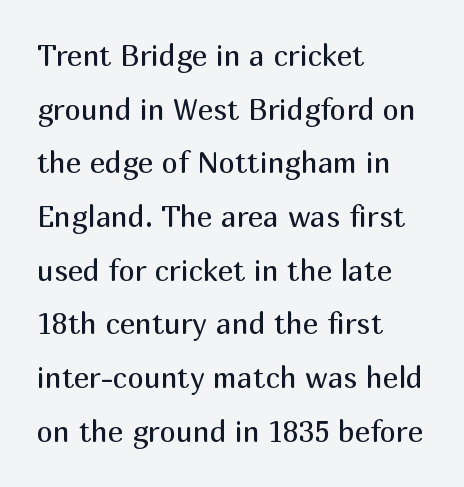
The image shows 29 px regular-weight sans-serif type, upright; set left-aligned, line spacing 1.85x, normal letter spacing, not underlined; medium stroke contrast and a medium x-height.
